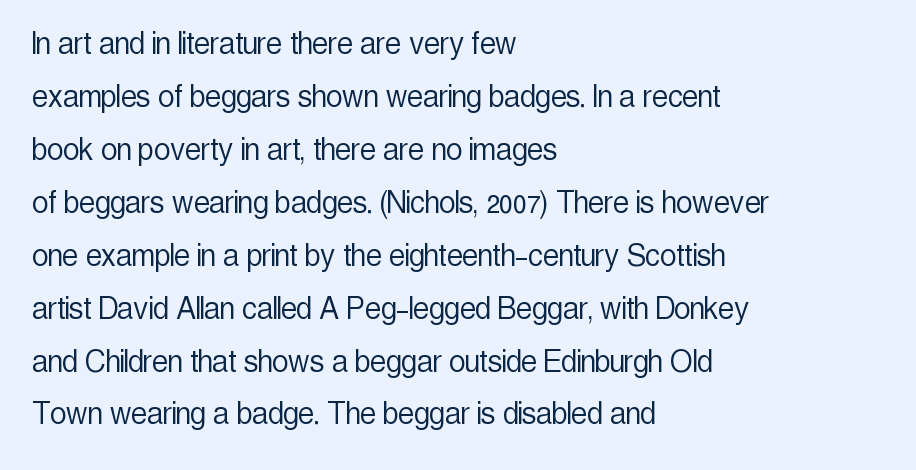
{"serif": "no", "italic": "no", "bold": "no", "weight": "light", "width": "condensed", "x_height": "medium", "monospaced": "no", "underline": "no", "align": "left", "line_spacing": "normal", "line_spacing_ratio": 1.47, "letter_spacing": "normal", "letter_spacing_em": 0.0, "glyph_px": 36}
